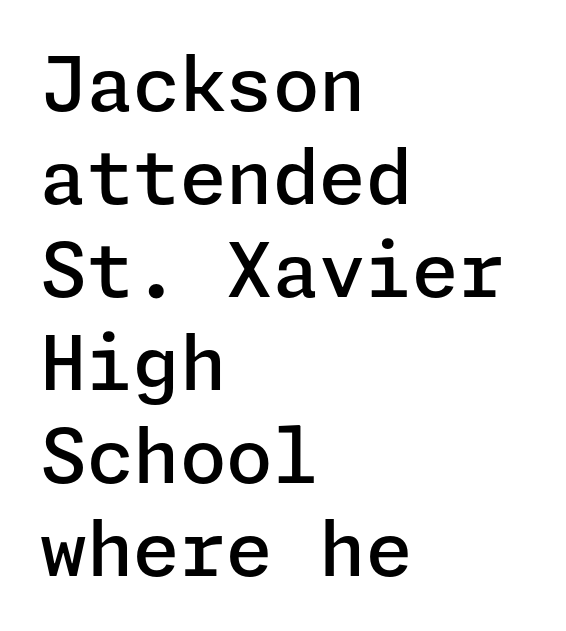
Every stem runs plumb, perpendicular to the baseline. The rendering shows plain stroke endings on the letterforms — a sans-serif design. Underline: absent. Look at the stroke-to-counter ratio: somewhat heavy, a semibold.
